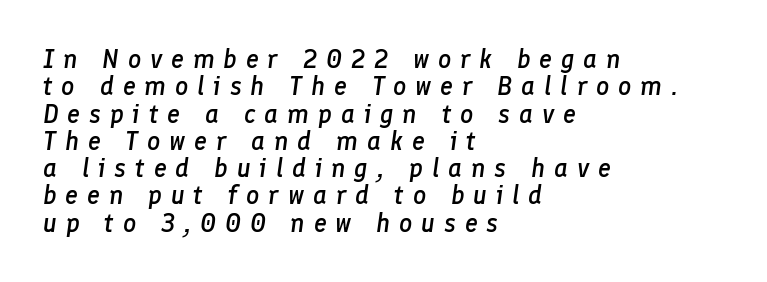
{"italic": "yes", "lean": "right", "slant_degrees": 8, "bold": "semi", "underline": "no", "align": "left", "line_spacing": "tight", "line_spacing_ratio": 1.05, "letter_spacing": "wide", "letter_spacing_em": 0.34, "glyph_px": 26}
